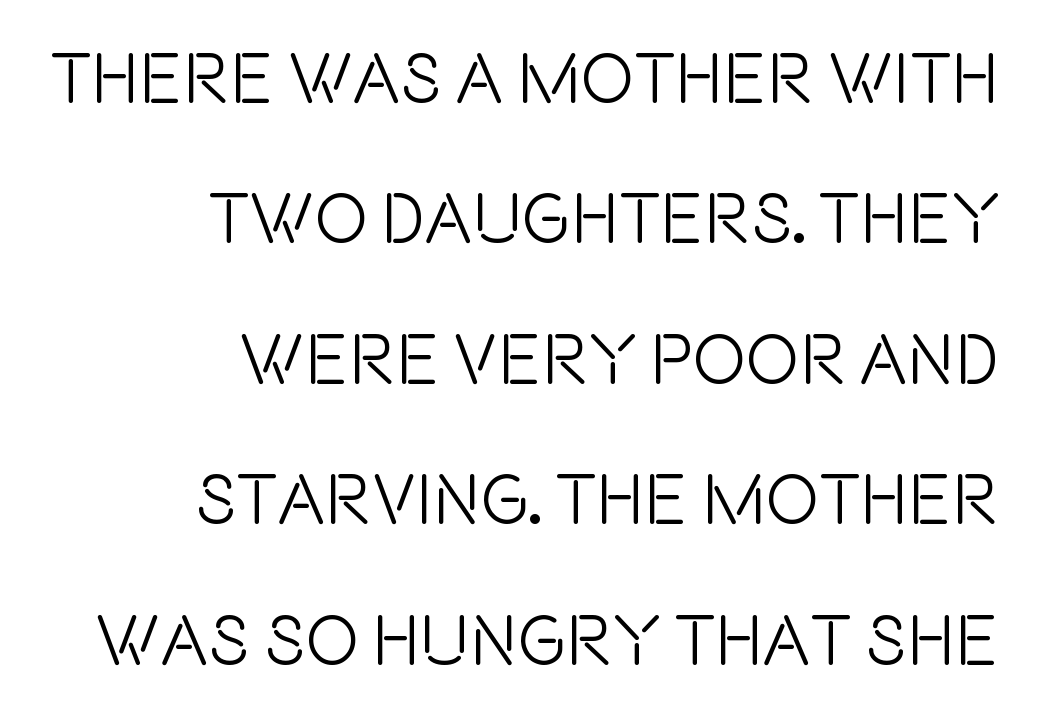
{"serif": "no", "italic": "no", "width": "condensed", "x_height": "large", "monospaced": "no", "underline": "no", "align": "right", "line_spacing": "loose", "line_spacing_ratio": 1.95, "letter_spacing": "normal", "letter_spacing_em": 0.0, "glyph_px": 72}
